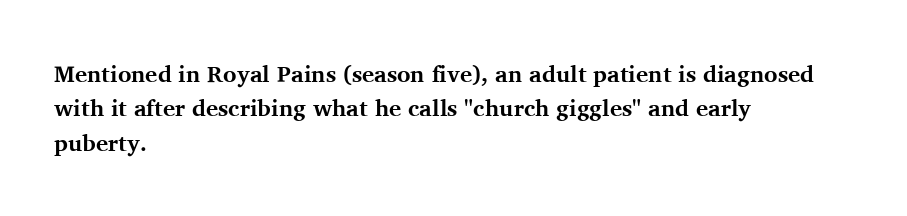
The image shows 23 px bold type, upright; set left-aligned, normal line spacing (1.49x), normal letter spacing, not underlined.
